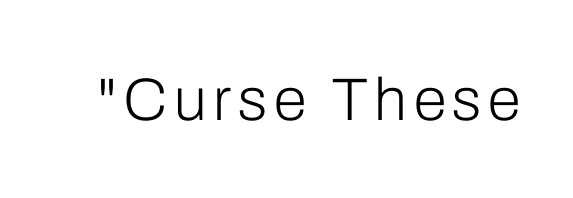
Q: Is the text bold? A: No.
Q: Is the text italic (slanted)? A: No, it is upright.
Q: Is the typeface a serif or a sans-serif typeface? A: Sans-serif.
Q: Is the text underlined? A: No.
Q: Width (condensed, normal, or wide)? A: Normal.
Q: Stroke contrast? A: Low.
Q: x-height? A: Medium.
Q: Monospaced? A: No.
